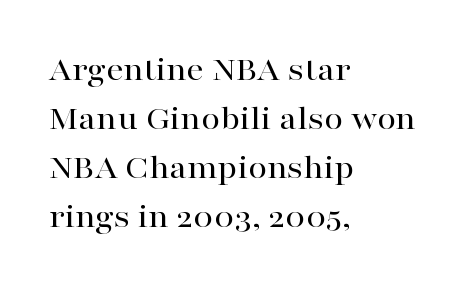
The image shows 34 px wide serif type, upright; set left-aligned, normal line spacing (1.44x), normal letter spacing, not underlined; high stroke contrast and a medium x-height.
